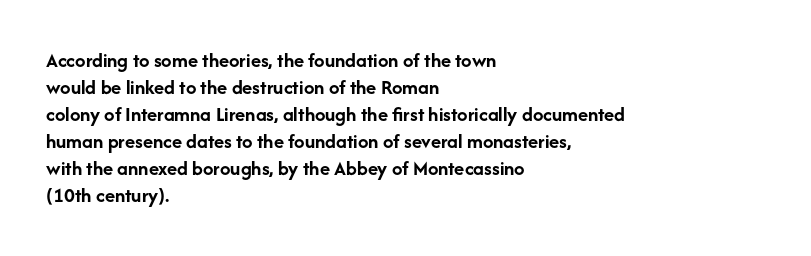
{"italic": "no", "bold": "yes", "underline": "no", "align": "left", "line_spacing": "normal", "line_spacing_ratio": 1.29, "letter_spacing": "normal", "letter_spacing_em": 0.0, "glyph_px": 21}
